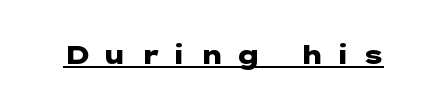
Pretty heavy lettering here — definitely bold. Underlined type. It's the straight-up-and-down kind of type. How are the letters spaced? Widely, with obvious added tracking.
